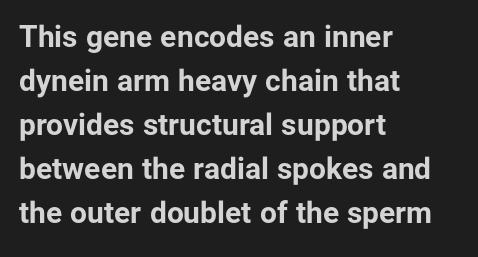
{"serif": "no", "italic": "no", "bold": "yes", "weight": "bold", "width": "normal", "stroke_contrast": "low", "x_height": "medium", "monospaced": "no", "underline": "no", "align": "left", "line_spacing": "normal", "line_spacing_ratio": 1.47, "letter_spacing": "normal", "letter_spacing_em": 0.0, "glyph_px": 30}
